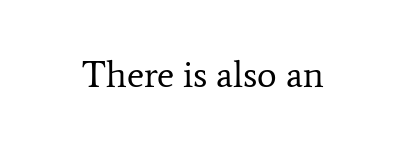
Q: Is the text bold? A: No.
Q: Is the text italic (slanted)? A: No, it is upright.
Q: Is the typeface a serif or a sans-serif typeface? A: Serif.
Q: Is the text underlined? A: No.
Q: Is the spacing between letters normal or unusually wide? A: Normal.
Q: Width (condensed, normal, or wide)? A: Normal.
Q: Stroke contrast? A: Low.
Q: x-height? A: Medium.
Q: Monospaced? A: No.
